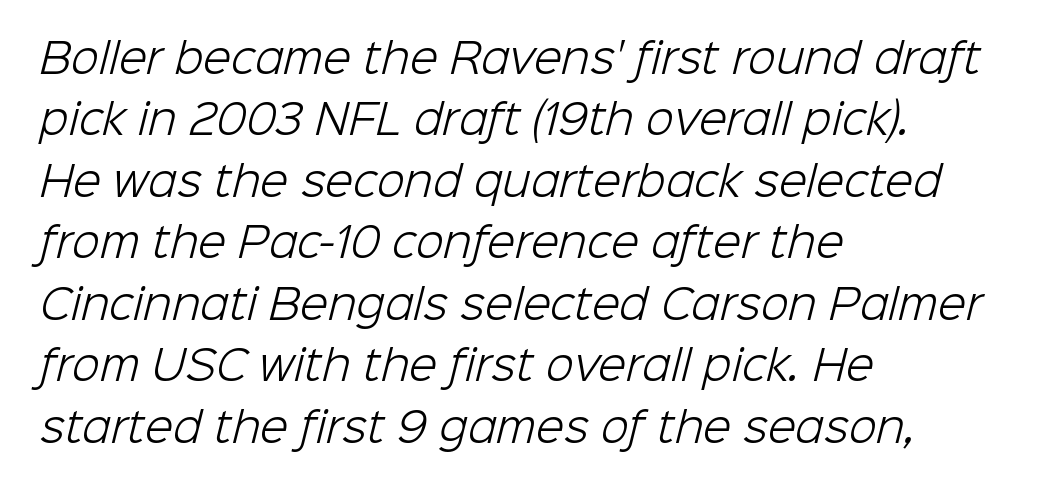
One glance says typical: line gaps are just what's usual. Which margin do the lines hug? The left one — the right edge is uneven. The strip under each line holds only bare page. Between one letter and the next there's only the usual sliver of space.
